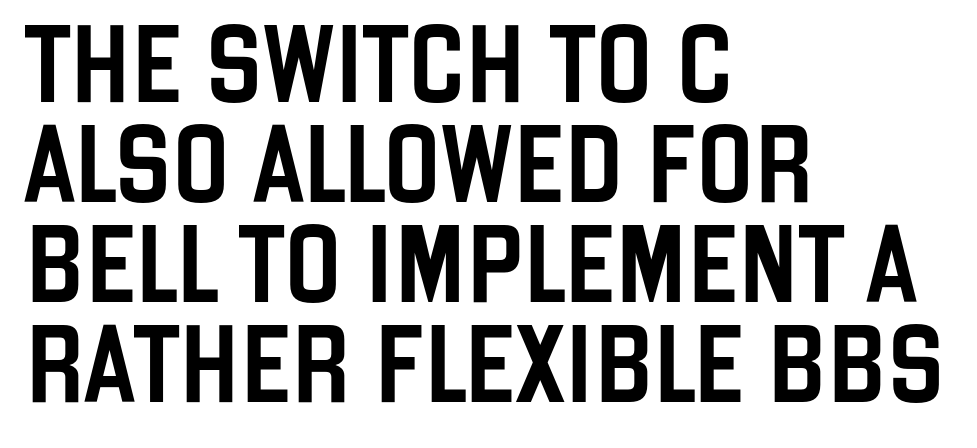
Is this a fixed-width face? No — the glyphs have proportional, varying widths. The zone under the glyphs is completely vacant. Type style note: lacks serifs. Honestly, the row spacing looks completely unremarkable. Horizontal alignment here is leftward, the default for most running prose. A typesetter would mark this as roman, not italic.
